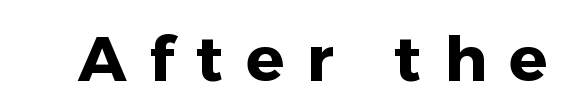
{"serif": "no", "italic": "no", "bold": "yes", "weight": "heavy", "width": "normal", "stroke_contrast": "low", "x_height": "medium", "monospaced": "no", "underline": "no", "letter_spacing": "wide", "letter_spacing_em": 0.36, "glyph_px": 63}
